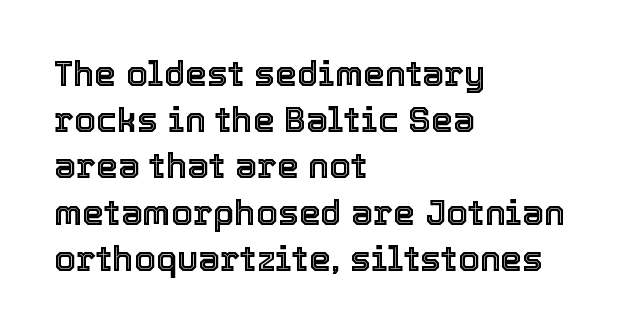
{"italic": "no", "width": "normal", "x_height": "medium", "monospaced": "no", "underline": "no", "align": "left", "line_spacing": "normal", "line_spacing_ratio": 1.32, "letter_spacing": "normal", "letter_spacing_em": 0.0, "glyph_px": 35}
